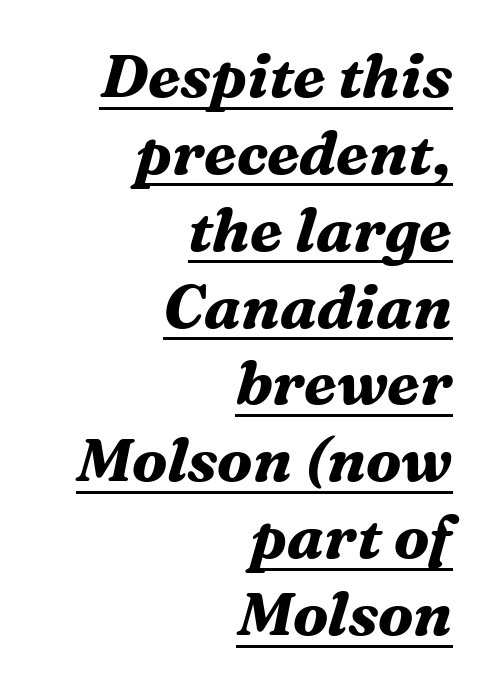
What weight is shown? A full bold with thick strokes. The space between consecutive lines is moderate. Spacing verdict: proportional, widths tailored to each character. Emphasis is given by a line drawn under the lettering. Tracking value appears to be zero — textbook default spacing. Check where the strokes stop: tiny serifs finish them off.
